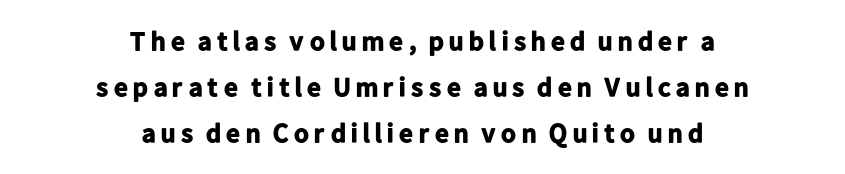
{"italic": "no", "bold": "yes", "underline": "no", "align": "center", "line_spacing_ratio": 1.71, "glyph_px": 27}
